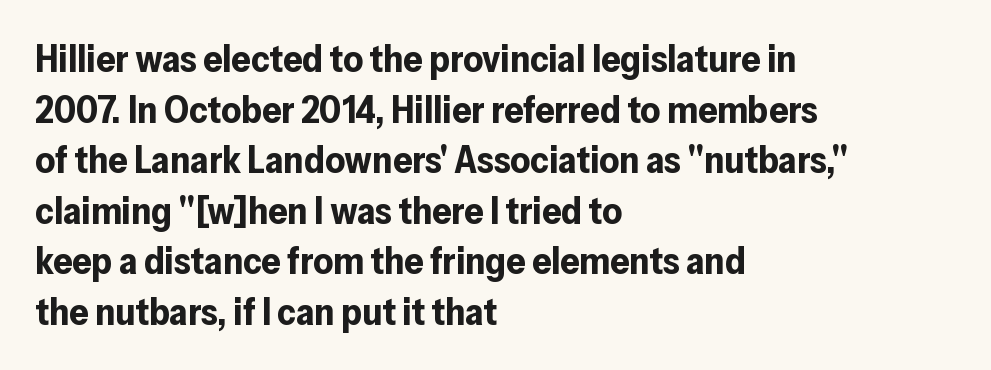
{"serif": "no", "italic": "no", "bold": "yes", "weight": "bold", "width": "normal", "stroke_contrast": "low", "x_height": "medium", "monospaced": "no", "underline": "no", "align": "left", "line_spacing": "normal", "line_spacing_ratio": 1.33, "letter_spacing": "normal", "letter_spacing_em": 0.0, "glyph_px": 38}
